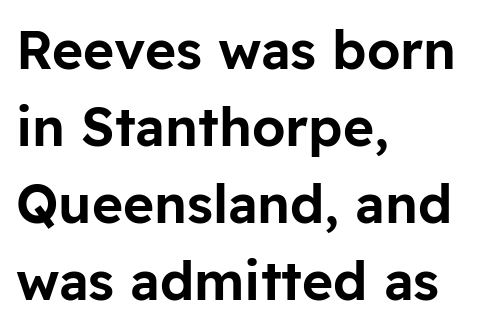
The image shows 53 px sans-serif type, upright; set left-aligned, normal line spacing (1.45x), normal letter spacing, not underlined; low stroke contrast and a medium x-height.
